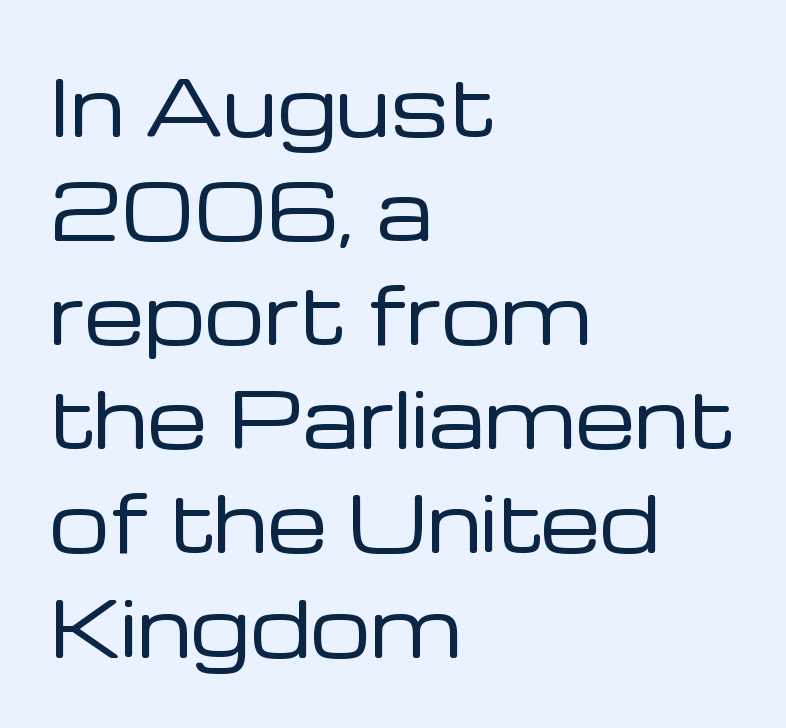
{"serif": "no", "italic": "no", "bold": "no", "weight": "regular", "width": "normal", "stroke_contrast": "low", "x_height": "medium", "monospaced": "no", "underline": "no", "align": "left", "line_spacing": "normal", "line_spacing_ratio": 1.37, "letter_spacing": "normal", "letter_spacing_em": 0.0, "glyph_px": 76}
